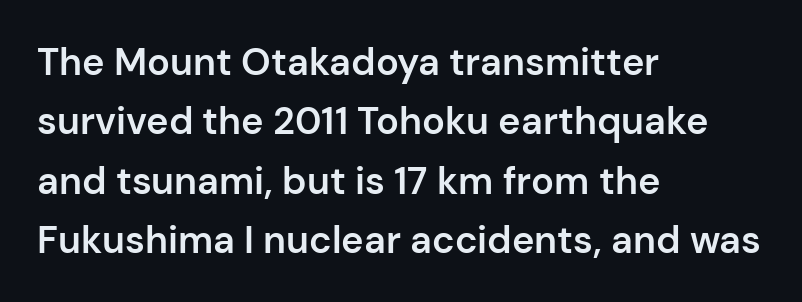
The image shows 38 px semibold sans-serif type, upright; set left-aligned, normal line spacing (1.56x), normal letter spacing, not underlined; low stroke contrast and a medium x-height.
